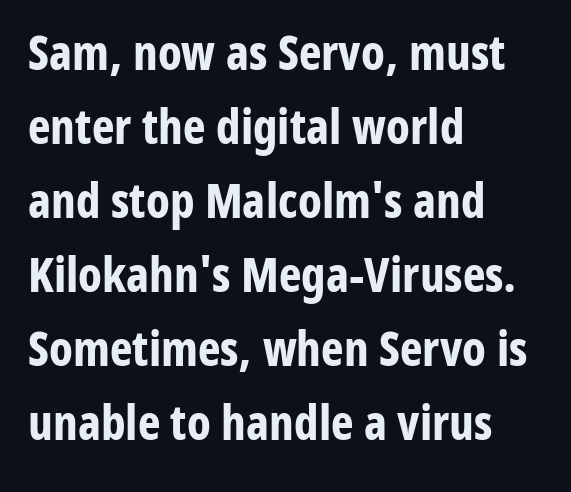
Line beginnings align vertically; line endings do not. The space between consecutive lines is moderate. Vertical strokes here are truly vertical. Examine the stroke ends and you'll find no serifs. How are the letters spaced? Ordinarily, with no added tracking. Type without underlining.
